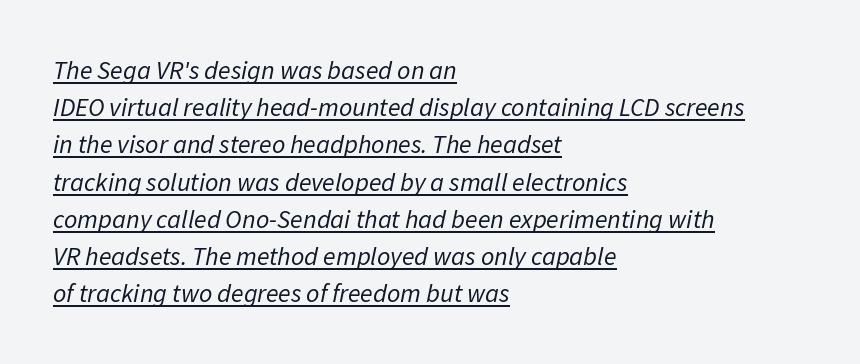
Q: Is the text bold? A: No.
Q: Is the text italic (slanted)? A: Yes, it leans right by about 11 degrees.
Q: Is the text underlined? A: Yes.
Q: How is the paragraph aligned? A: Left-aligned.
Q: Is the spacing between letters normal or unusually wide? A: Normal.
Q: Is the spacing between lines tight, normal or loose? A: Normal.
